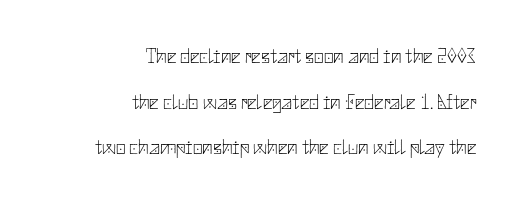
Q: Is the text bold? A: No.
Q: Is the text italic (slanted)? A: No, it is upright.
Q: Is the text underlined? A: No.
Q: How is the paragraph aligned? A: Right-aligned.
Q: Is the spacing between letters normal or unusually wide? A: Normal.
Q: Is the spacing between lines tight, normal or loose? A: Loose.
